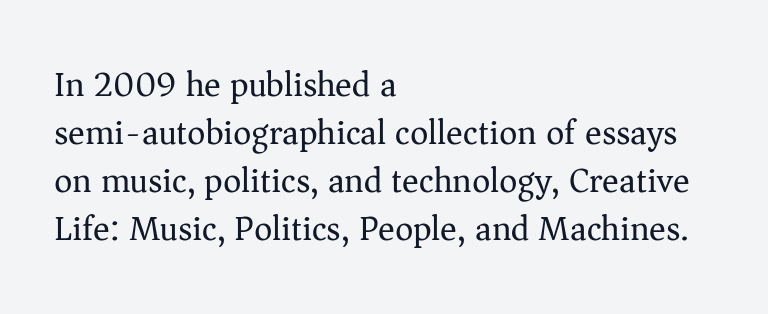
The image shows 35 px regular-weight serif type, upright; set left-aligned, normal line spacing (1.37x), normal letter spacing, not underlined; medium stroke contrast and a medium x-height.
